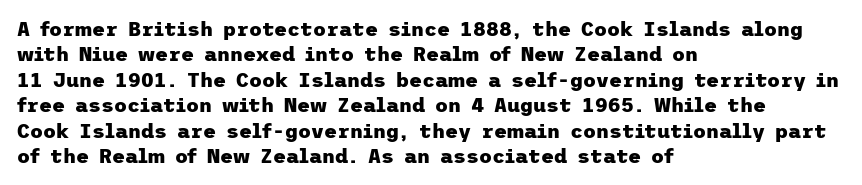
{"italic": "no", "bold": "yes", "underline": "no", "align": "left", "line_spacing": "normal", "line_spacing_ratio": 1.27, "letter_spacing": "normal", "letter_spacing_em": 0.0, "glyph_px": 20}
